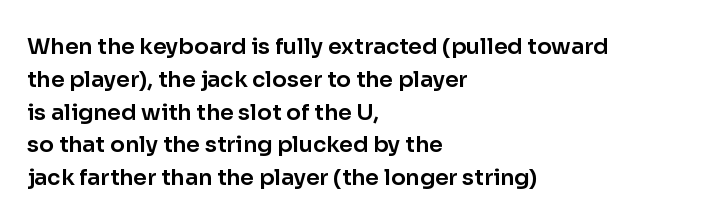
The specimen omits any rule beneath the text block's lines. Is the letter spacing exaggerated? No — it looks like the ordinary default. The typography opts for an upright posture over an oblique one. The rag falls on the right side of this text block. Baseline-to-baseline distance is the conventional proportion of letter height.
